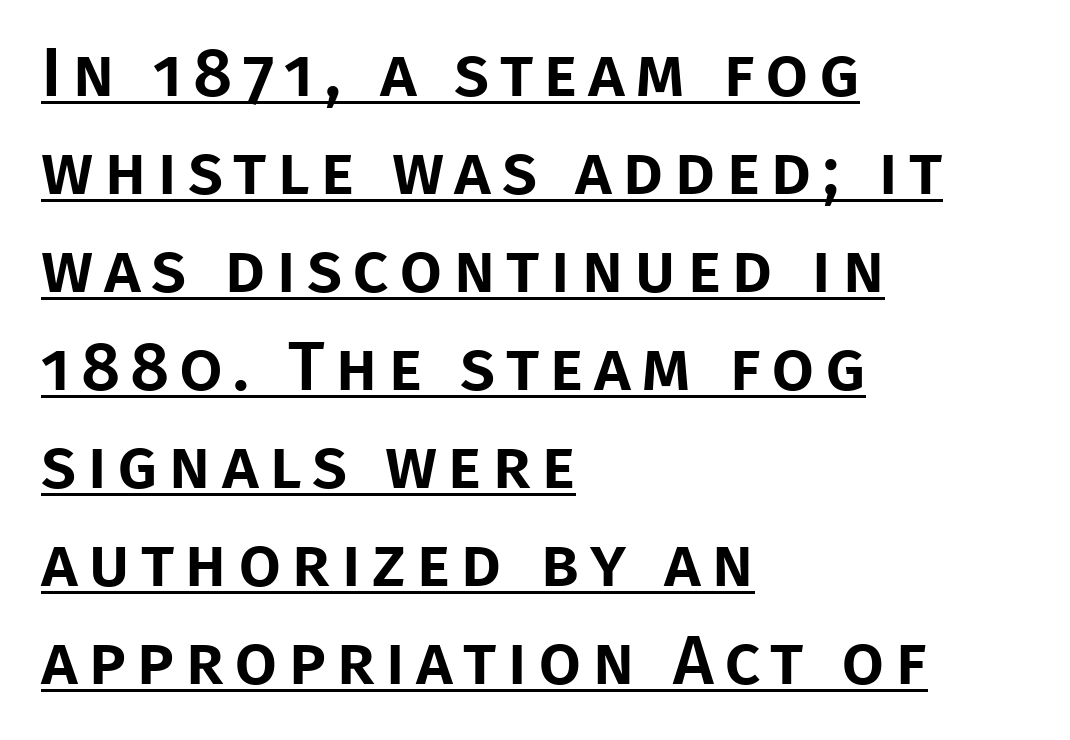
Q: Is the text italic (slanted)? A: No, it is upright.
Q: Is the typeface a serif or a sans-serif typeface? A: Sans-serif.
Q: Is the text underlined? A: Yes.
Q: How is the paragraph aligned? A: Left-aligned.
Q: Is the spacing between lines tight, normal or loose? A: Normal.
Q: Width (condensed, normal, or wide)? A: Normal.
Q: Stroke contrast? A: Low.
Q: x-height? A: Large.
Q: Monospaced? A: No.
